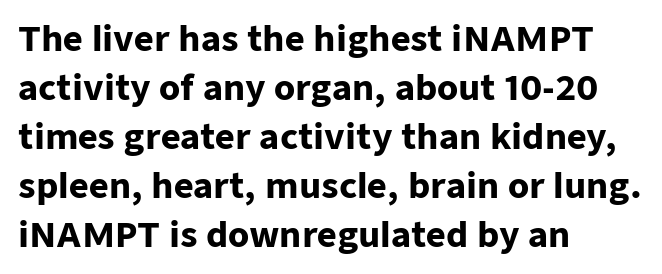
Q: Is the text bold? A: Yes.
Q: Is the text italic (slanted)? A: No, it is upright.
Q: Is the typeface a serif or a sans-serif typeface? A: Sans-serif.
Q: Is the text underlined? A: No.
Q: How is the paragraph aligned? A: Left-aligned.
Q: Is the spacing between letters normal or unusually wide? A: Normal.
Q: Is the spacing between lines tight, normal or loose? A: Normal.
Q: Width (condensed, normal, or wide)? A: Normal.
Q: Stroke contrast? A: Low.
Q: x-height? A: Medium.
Q: Monospaced? A: No.
